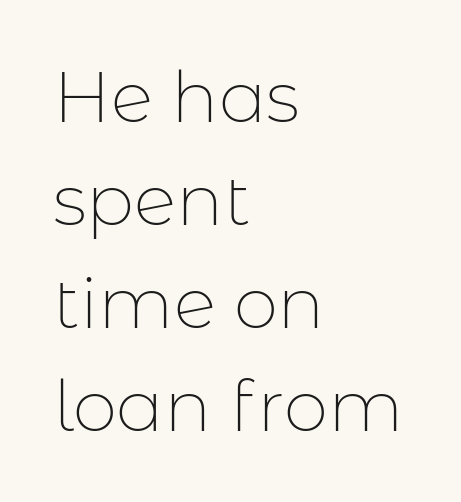
The image shows 71 px thin sans-serif type, upright; set left-aligned, normal line spacing (1.45x), normal letter spacing, not underlined; low stroke contrast and a medium x-height.
